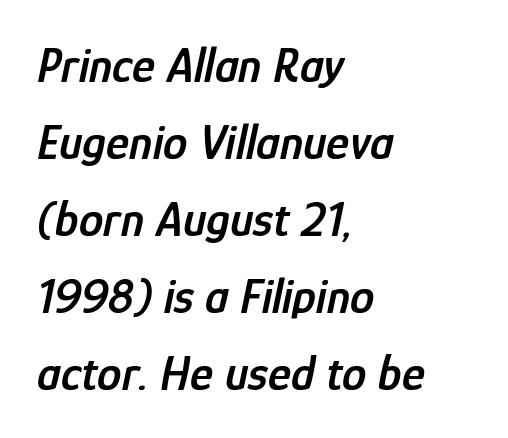
The image shows 49 px semibold, condensed type, italic (leaning right); set left-aligned, normal line spacing (1.57x), normal letter spacing, not underlined; low stroke contrast and a medium x-height.
